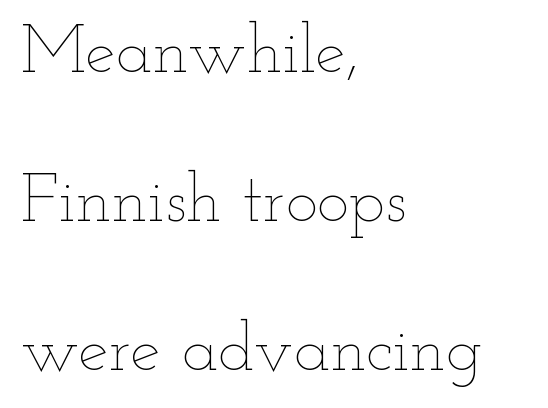
Q: Is the text bold? A: No.
Q: Is the text italic (slanted)? A: No, it is upright.
Q: Is the text underlined? A: No.
Q: How is the paragraph aligned? A: Left-aligned.
Q: Is the spacing between letters normal or unusually wide? A: Normal.
Q: Is the spacing between lines tight, normal or loose? A: Loose.
Q: Width (condensed, normal, or wide)? A: Wide.
Q: Stroke contrast? A: Low.
Q: x-height? A: Small.
Q: Monospaced? A: No.
